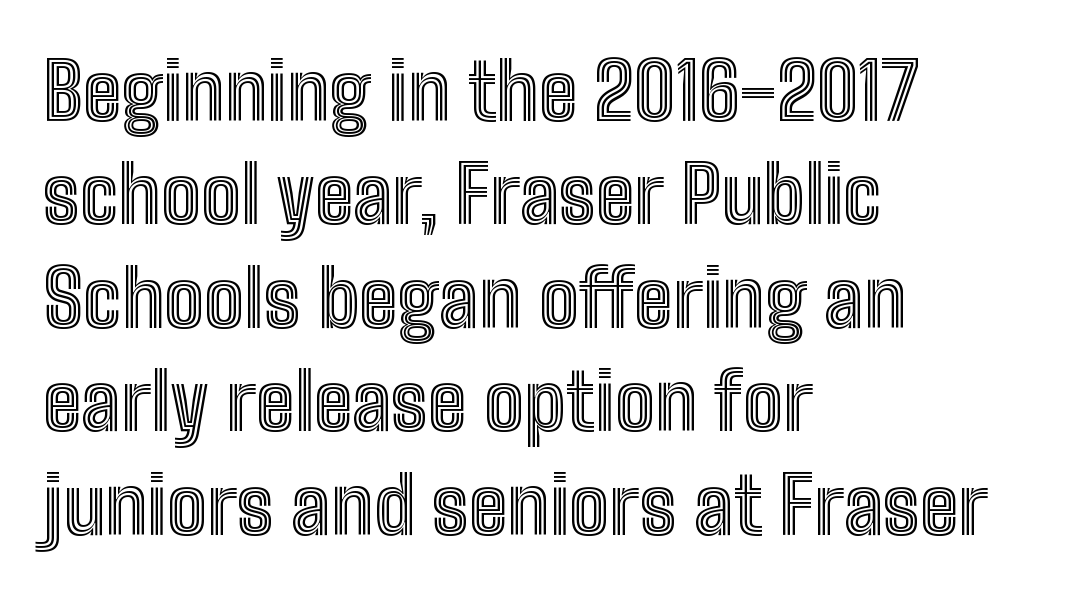
{"italic": "no", "width": "condensed", "x_height": "medium", "monospaced": "no", "underline": "no", "align": "left", "line_spacing": "normal", "line_spacing_ratio": 1.31, "letter_spacing": "normal", "letter_spacing_em": 0.0, "glyph_px": 79}
